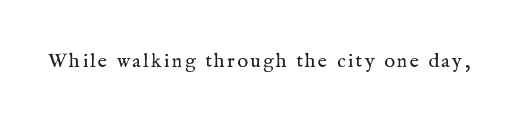
The image shows 20 px text type, upright; set not underlined.
